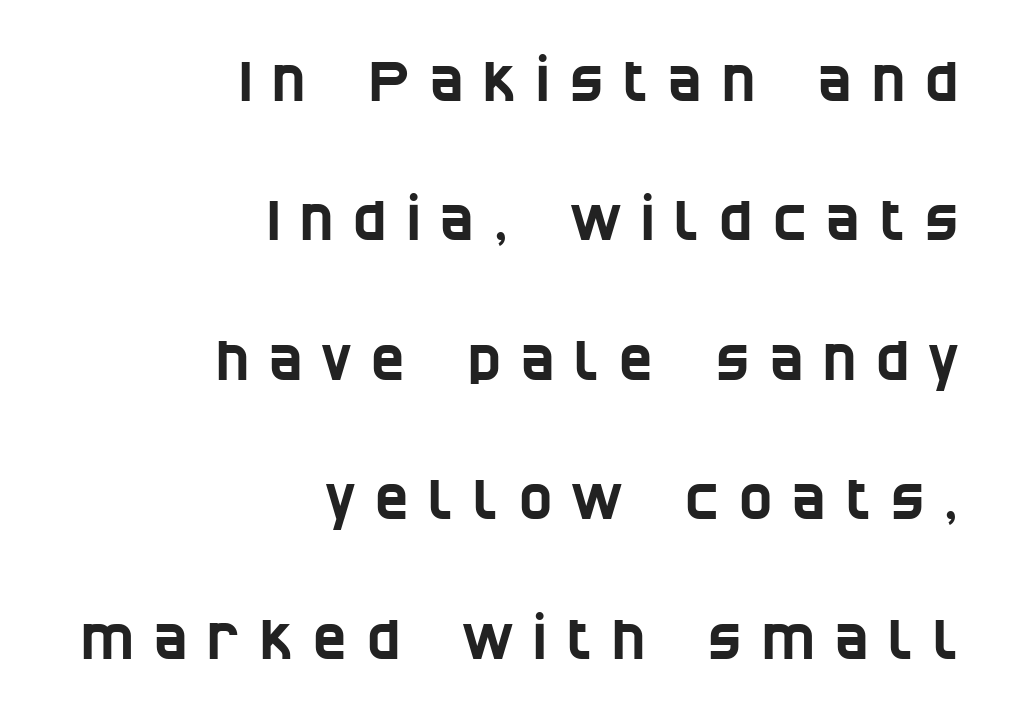
Serifs: no, the terminals of the letterforms are clean. What stands out about the letter spacing? Its width — letters are far apart. Anything drawn beneath the words? Only blank space. Interline gaps are noticeably wide in this sample.
